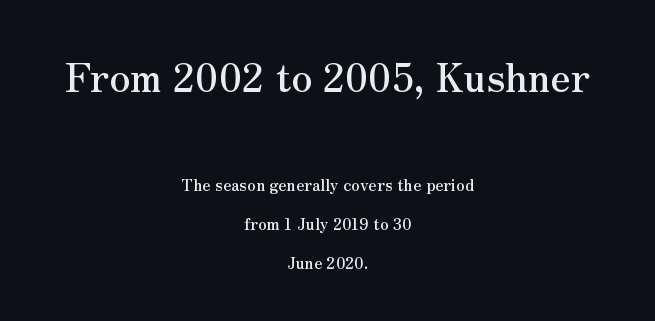
The image shows 39 px serif type, upright; set centered, loose line spacing (2.44x), normal letter spacing, not underlined; the first (top) block is 2.44x larger; medium stroke contrast and a small x-height.
